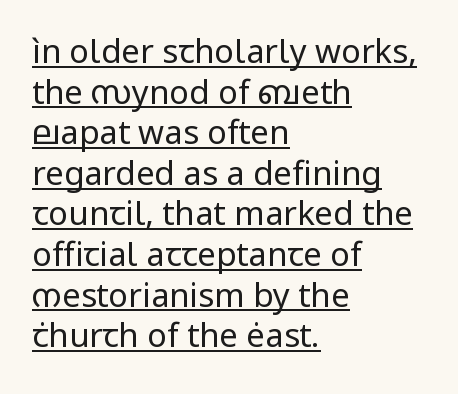
Q: Is the text bold? A: No.
Q: Is the text italic (slanted)? A: No, it is upright.
Q: Is the typeface a serif or a sans-serif typeface? A: Sans-serif.
Q: Is the text underlined? A: Yes.
Q: How is the paragraph aligned? A: Left-aligned.
Q: Is the spacing between letters normal or unusually wide? A: Normal.
Q: Width (condensed, normal, or wide)? A: Normal.
Q: Stroke contrast? A: Low.
Q: x-height? A: Medium.
Q: Monospaced? A: No.
